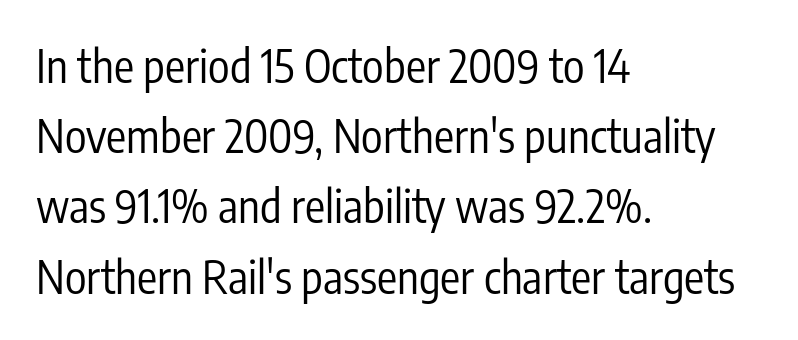
The letters sit at their default tracking, neither squeezed nor spread. Regarding serifs, this sample does without them. The space between consecutive lines is moderate. Horizontally, the lines are justified to the leading edge only. Is the type heavy? It reads as light-to-regular instead.
